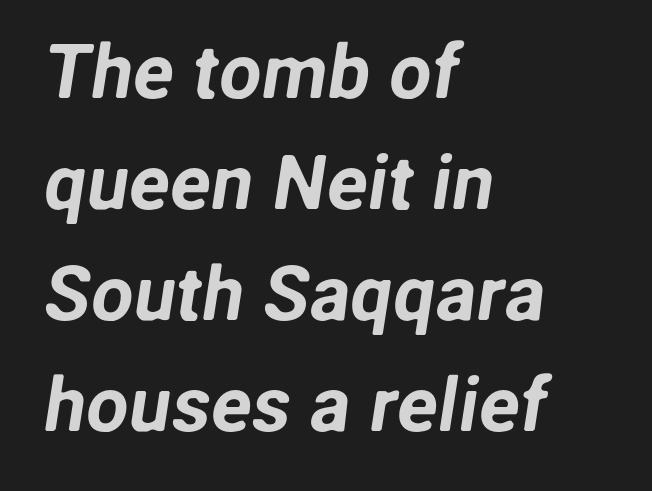
Q: Is the typeface a serif or a sans-serif typeface? A: Sans-serif.
Q: Is the text underlined? A: No.
Q: How is the paragraph aligned? A: Left-aligned.
Q: Is the spacing between letters normal or unusually wide? A: Normal.
Q: Is the spacing between lines tight, normal or loose? A: Normal.
Q: Width (condensed, normal, or wide)? A: Normal.
Q: Stroke contrast? A: Low.
Q: x-height? A: Medium.
Q: Monospaced? A: No.
